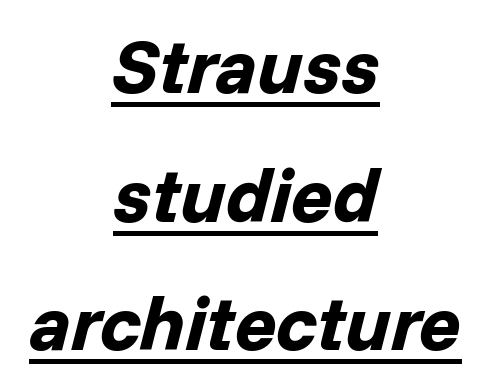
{"italic": "yes", "lean": "right", "slant_degrees": 14, "bold": "yes", "weight": "bold", "width": "normal", "stroke_contrast": "low", "x_height": "medium", "monospaced": "no", "underline": "yes", "align": "center", "line_spacing": "normal", "line_spacing_ratio": 1.67, "letter_spacing": "normal", "letter_spacing_em": 0.0, "glyph_px": 77}
